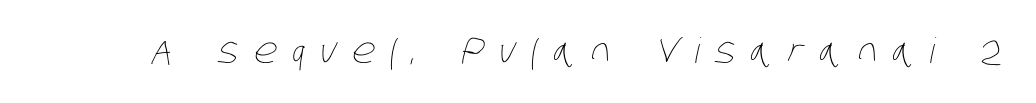
Heaviness? Minimal to ordinary, like unemphasized prose. A bare baseline throughout the passage. Looks like regular typesetting: each glyph gets only the width it needs. Someone cranked the tracking dial way up on this one.
